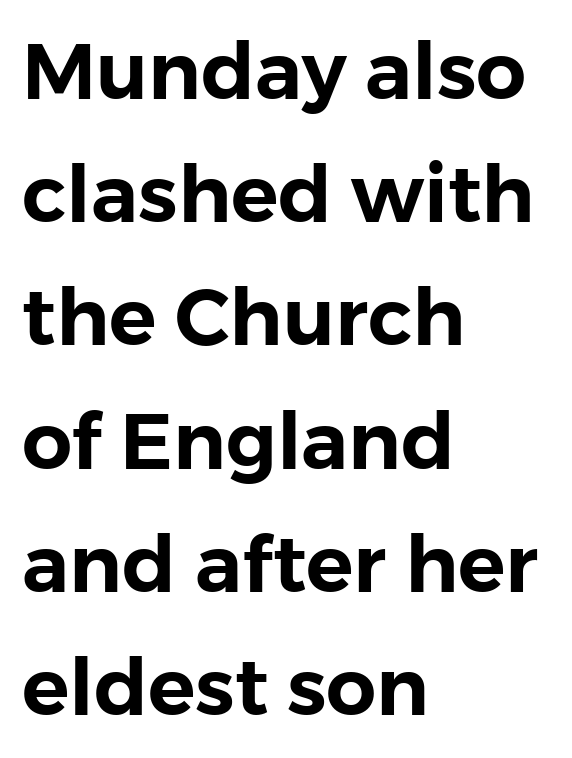
Q: Is the text italic (slanted)? A: No, it is upright.
Q: Is the typeface a serif or a sans-serif typeface? A: Sans-serif.
Q: Is the text underlined? A: No.
Q: How is the paragraph aligned? A: Left-aligned.
Q: Is the spacing between letters normal or unusually wide? A: Normal.
Q: Is the spacing between lines tight, normal or loose? A: Normal.
Q: Width (condensed, normal, or wide)? A: Normal.
Q: Stroke contrast? A: Low.
Q: x-height? A: Medium.
Q: Monospaced? A: No.
